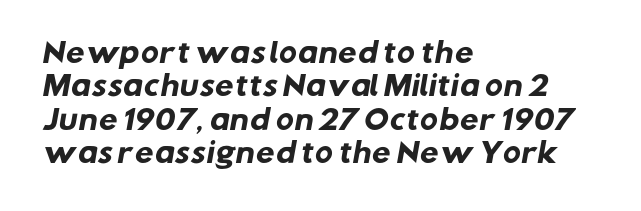
No word sits above an underline. This sample uses plain, unmodified letter spacing. This rendering uses left alignment, leaving the right contour irregular. These lines carry a lot of weight — the face is fully bold.
